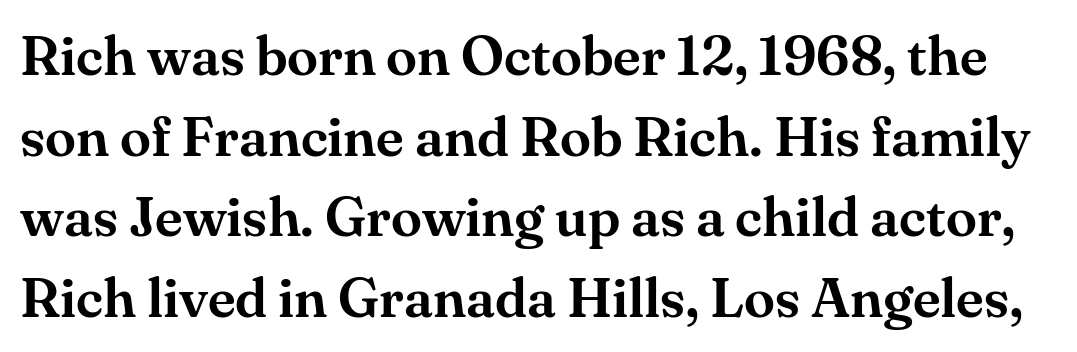
{"serif": "yes", "italic": "no", "width": "normal", "stroke_contrast": "medium", "x_height": "small", "monospaced": "no", "underline": "no", "line_spacing": "normal", "line_spacing_ratio": 1.44, "letter_spacing": "normal", "letter_spacing_em": 0.0, "glyph_px": 56}
